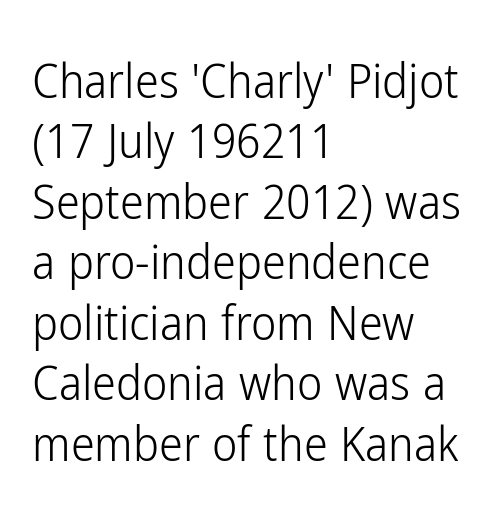
Q: Is the text bold? A: No.
Q: Is the text italic (slanted)? A: No, it is upright.
Q: Is the typeface a serif or a sans-serif typeface? A: Sans-serif.
Q: Is the text underlined? A: No.
Q: How is the paragraph aligned? A: Left-aligned.
Q: Is the spacing between letters normal or unusually wide? A: Normal.
Q: Is the spacing between lines tight, normal or loose? A: Normal.
Q: Width (condensed, normal, or wide)? A: Condensed.
Q: Stroke contrast? A: Low.
Q: x-height? A: Medium.
Q: Monospaced? A: No.
